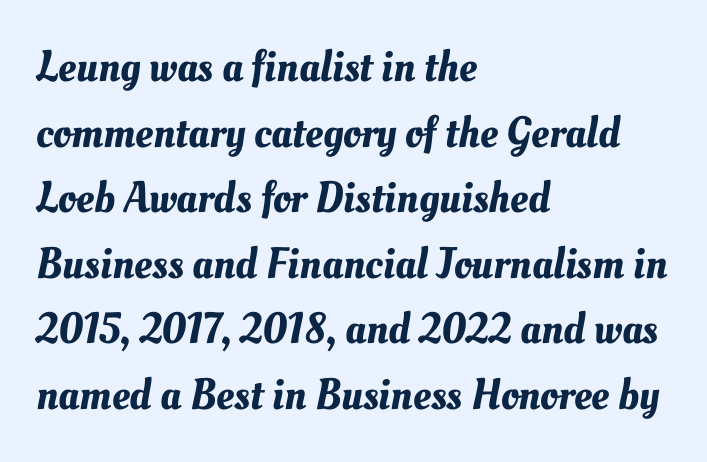
Q: Is the text underlined? A: No.
Q: How is the paragraph aligned? A: Left-aligned.
Q: Is the spacing between letters normal or unusually wide? A: Normal.
Q: Is the spacing between lines tight, normal or loose? A: Normal.
Q: Width (condensed, normal, or wide)? A: Normal.
Q: Stroke contrast? A: Medium.
Q: x-height? A: Small.
Q: Monospaced? A: No.
